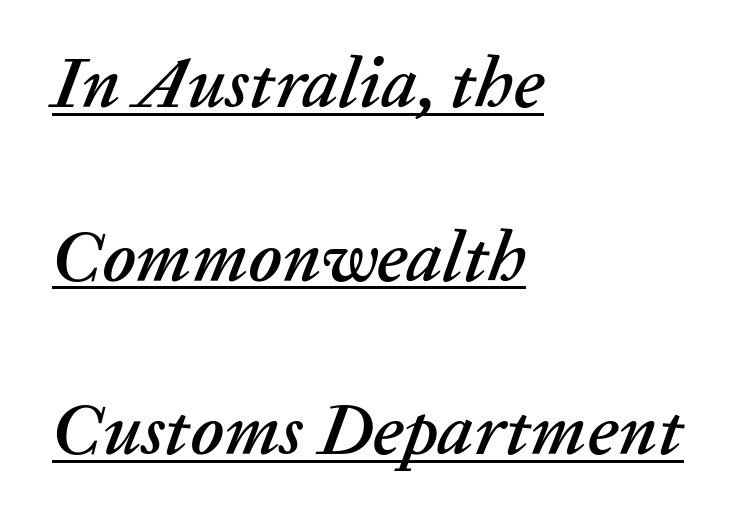
Q: Is the text italic (slanted)? A: Yes, it leans right by about 20 degrees.
Q: Is the text underlined? A: Yes.
Q: How is the paragraph aligned? A: Left-aligned.
Q: Is the spacing between letters normal or unusually wide? A: Normal.
Q: Is the spacing between lines tight, normal or loose? A: Loose.
Q: Width (condensed, normal, or wide)? A: Normal.
Q: Stroke contrast? A: Low.
Q: x-height? A: Medium.
Q: Monospaced? A: No.
